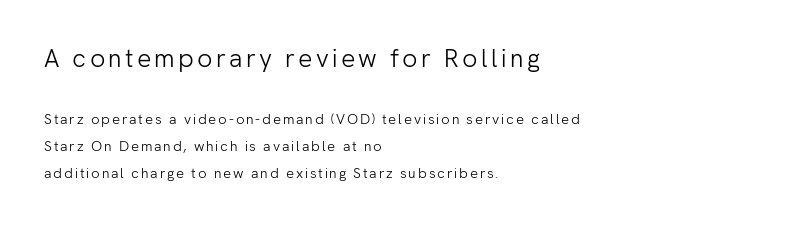
Q: Is the text bold? A: No.
Q: Is the text italic (slanted)? A: No, it is upright.
Q: Is the text underlined? A: No.
Q: How is the paragraph aligned? A: Left-aligned.
Q: Is the spacing between lines tight, normal or loose? A: Loose.
Q: Which block of text is set in a larger size, the first (top) or the second (bottom)? A: The first (top) one.
